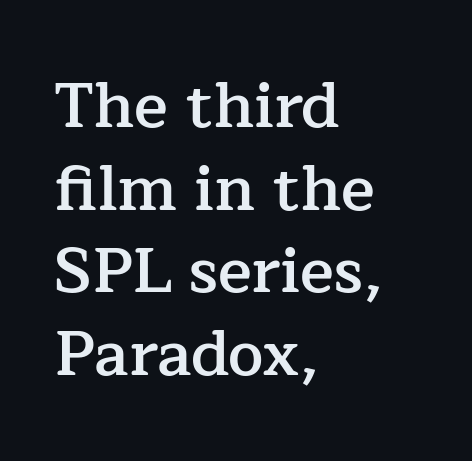
The image shows 63 px semibold serif type, upright; set left-aligned, normal line spacing (1.31x), normal letter spacing, not underlined; low stroke contrast and a medium x-height.
